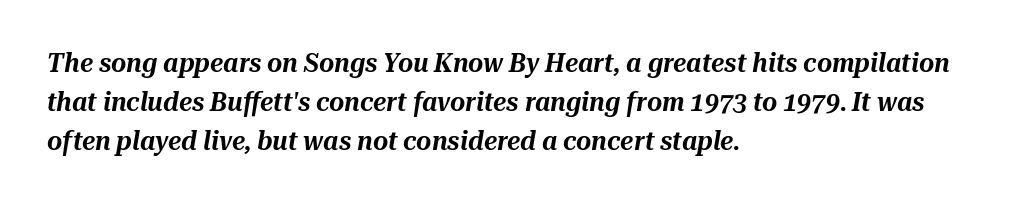
Italic? Definitely — the glyphs are oblique. No word sits above an underline. The text block is weighted toward the left margin, trailing off unevenly rightward. Baseline-to-baseline distance is the conventional proportion of letter height. Letter spacing: default.
